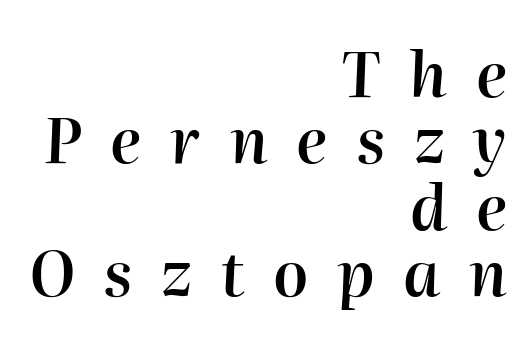
Note the varied advance widths — an 'i' is clearly narrower than an 'm'. Quick note: interline space is minimal. The strokes are fattened partway — semibold, not bold. Check the space under the baseline: it is left empty. Rendered with sloped, italic letterforms.
